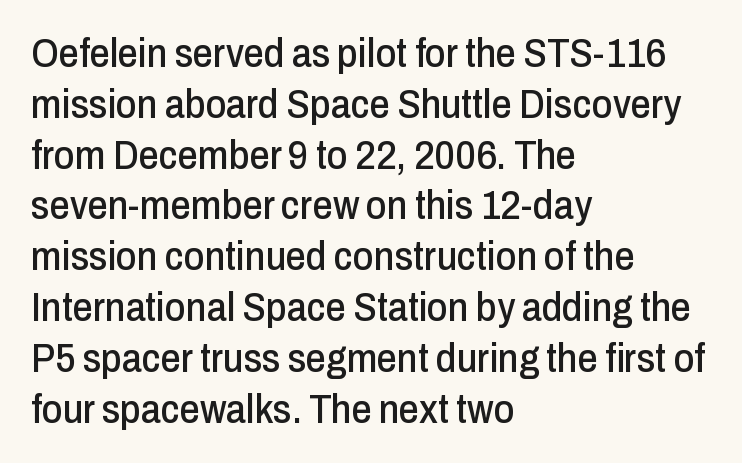
{"serif": "no", "italic": "no", "width": "condensed", "stroke_contrast": "low", "x_height": "medium", "monospaced": "no", "underline": "no", "align": "left", "line_spacing": "normal", "line_spacing_ratio": 1.27, "letter_spacing": "normal", "letter_spacing_em": 0.0, "glyph_px": 40}
